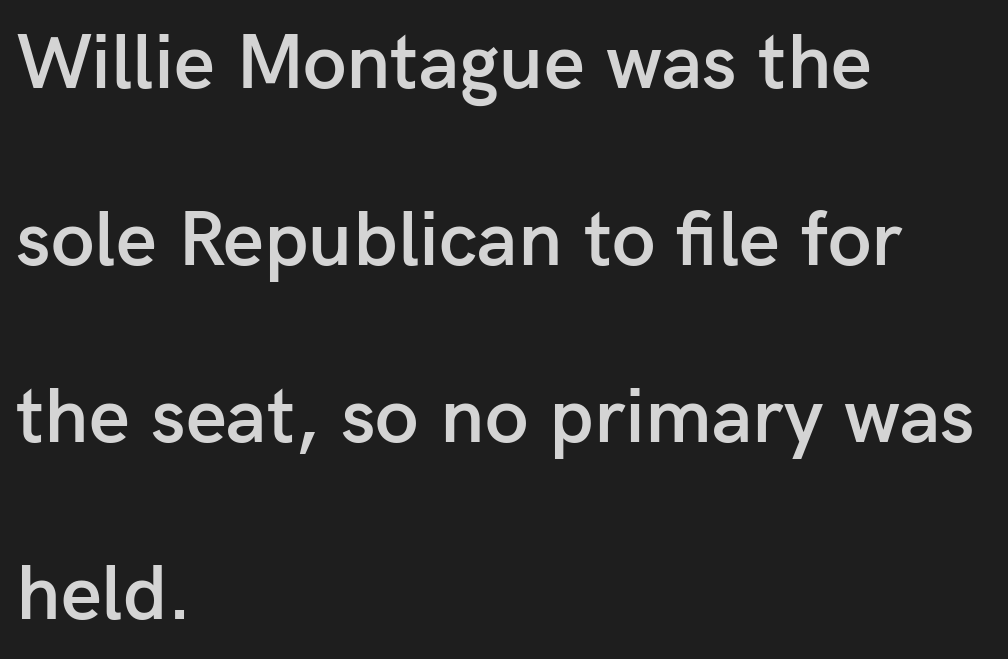
The image shows 79 px semibold sans-serif type, upright; set left-aligned, loose line spacing (2.24x), normal letter spacing, not underlined; low stroke contrast and a medium x-height.
